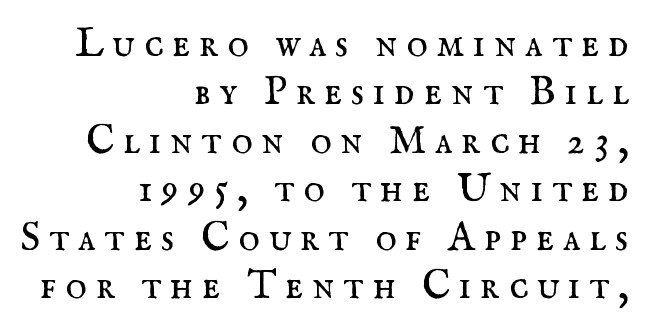
The image shows 40 px regular-weight serif type, upright; set right-aligned, line spacing 1.21x, unusually wide letter spacing (+0.22 em), not underlined; medium stroke contrast and a small x-height.
